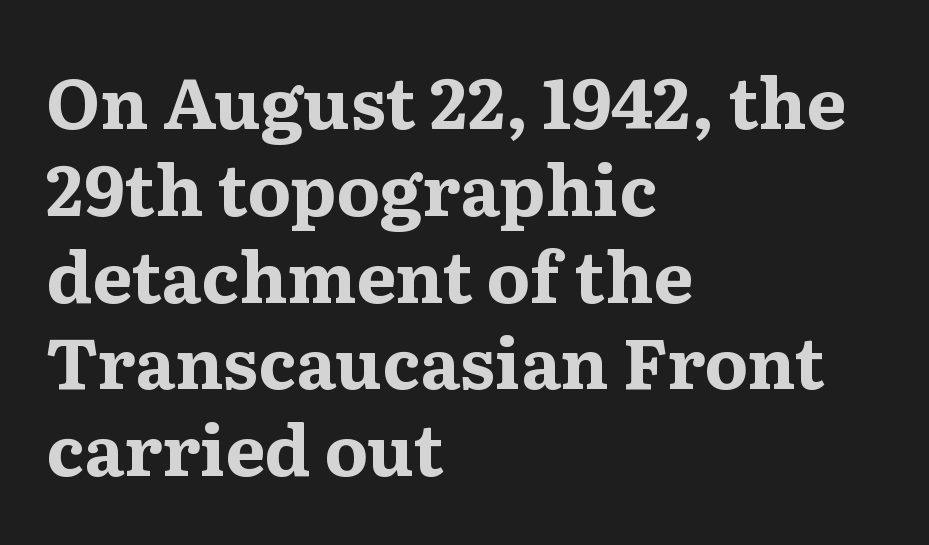
Q: Is the text bold? A: Yes.
Q: Is the text italic (slanted)? A: No, it is upright.
Q: Is the typeface a serif or a sans-serif typeface? A: Serif.
Q: Is the text underlined? A: No.
Q: How is the paragraph aligned? A: Left-aligned.
Q: Is the spacing between letters normal or unusually wide? A: Normal.
Q: Width (condensed, normal, or wide)? A: Wide.
Q: Stroke contrast? A: Medium.
Q: x-height? A: Medium.
Q: Monospaced? A: No.
